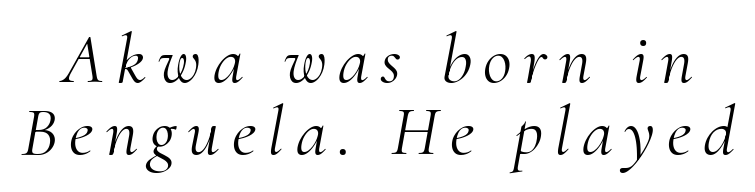
Q: Is the text bold? A: No.
Q: Is the text italic (slanted)? A: Yes, it leans right by about 10 degrees.
Q: Is the typeface a serif or a sans-serif typeface? A: Serif.
Q: Is the text underlined? A: No.
Q: Is the spacing between lines tight, normal or loose? A: Tight.
Q: Width (condensed, normal, or wide)? A: Normal.
Q: Stroke contrast? A: Medium.
Q: x-height? A: Small.
Q: Monospaced? A: No.
